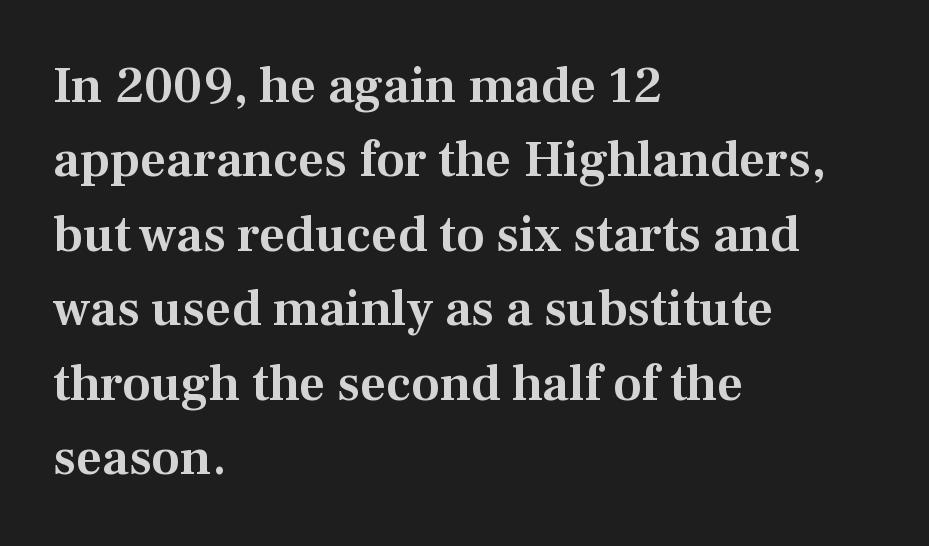
{"serif": "yes", "italic": "no", "width": "normal", "stroke_contrast": "medium", "x_height": "medium", "monospaced": "no", "underline": "no", "align": "left", "line_spacing": "normal", "line_spacing_ratio": 1.46, "letter_spacing": "normal", "letter_spacing_em": 0.0, "glyph_px": 51}
